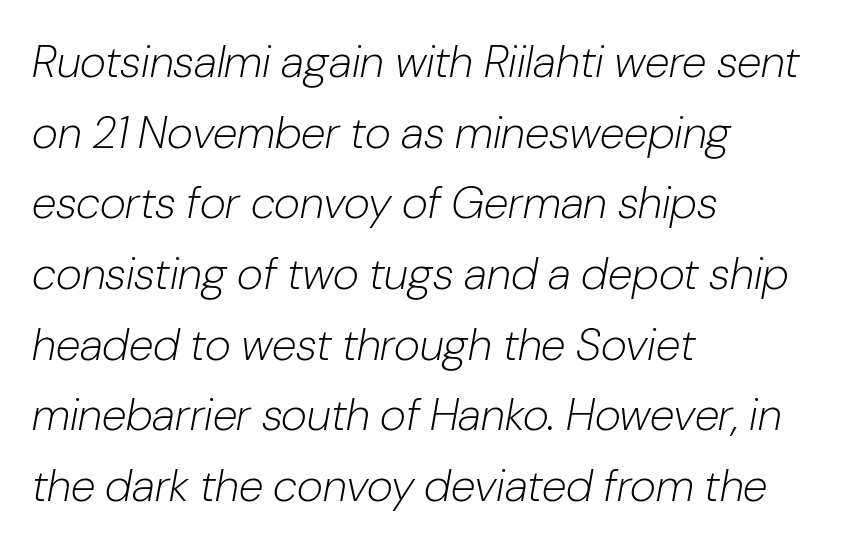
The image shows 45 px light type, italic (leaning right); set left-aligned, normal line spacing (1.57x), normal letter spacing, not underlined; low stroke contrast and a medium x-height.
